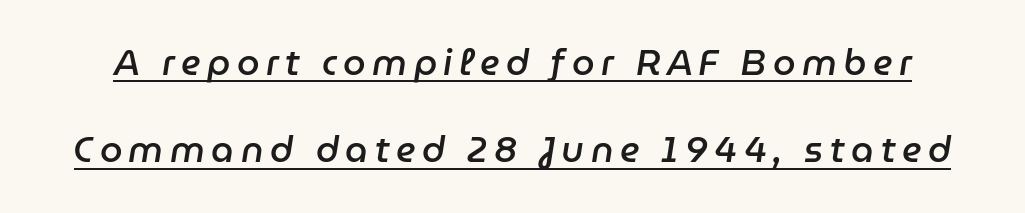
{"italic": "yes", "lean": "right", "slant_degrees": 9, "bold": "semi", "weight": "semibold", "width": "normal", "stroke_contrast": "low", "x_height": "medium", "monospaced": "no", "underline": "yes", "line_spacing": "loose", "line_spacing_ratio": 2.43, "glyph_px": 36}
